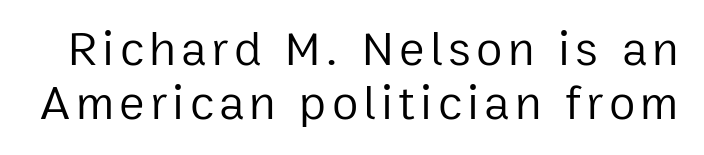
{"serif": "no", "italic": "no", "bold": "no", "weight": "regular", "width": "normal", "stroke_contrast": "low", "x_height": "medium", "monospaced": "no", "underline": "no", "line_spacing": "tight", "line_spacing_ratio": 1.12, "glyph_px": 48}
